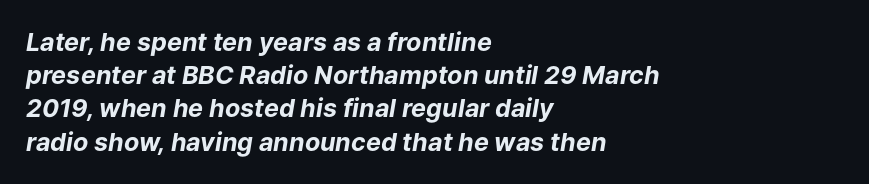
The image shows 25 px bold type, italic (leaning right); set left-aligned, normal line spacing (1.33x), normal letter spacing, not underlined.
